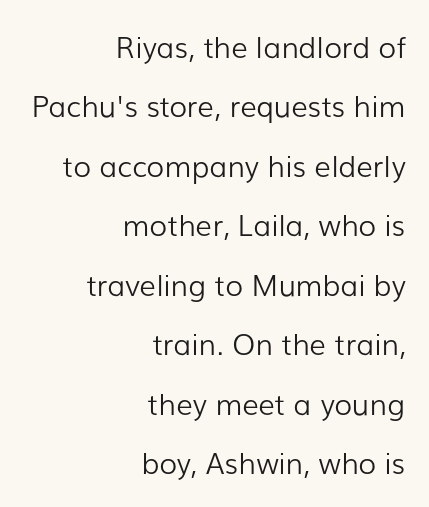
In terms of letterform style, serifs are entirely absent. Notice the wide empty band between every row — that's loose leading. Reading down the block, your eye finds every line finishing at a fixed right position. Nothing unusual about the tracking: characters are spaced as the font intends. These lines were composed using upright roman letters.
